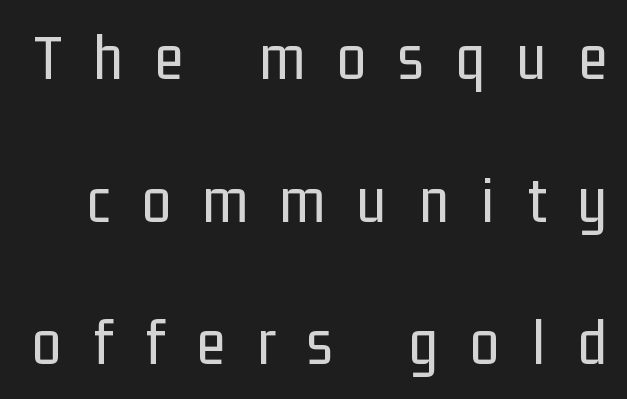
I'd call this a sans setting — the letters go barefoot. This rendering widens character spacing well past its baseline value. Ordinary non-slanted type is in use. Underline: absent. The letters advance in unequal steps, a hallmark of proportional type. The font is comparable to plain body text, perhaps lighter.
